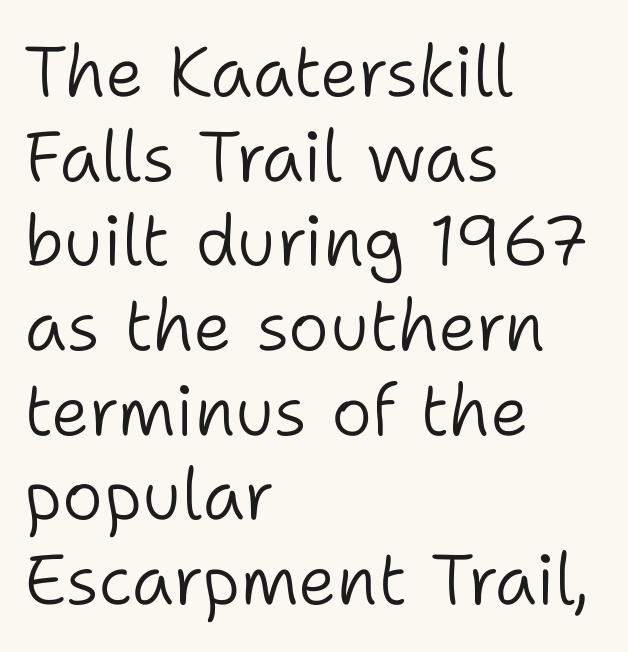
If you drew a ruler down the left edge, every line would touch it. The strokes carry an ordinary text weight at most. When letters stand straight like this, we call the style roman or upright. Note the varied advance widths — an 'i' is clearly narrower than an 'm'. Glyph-to-glyph distance matches everyday printed text. Nothing sits at the stroke ends, so this counts as sans-serif.
